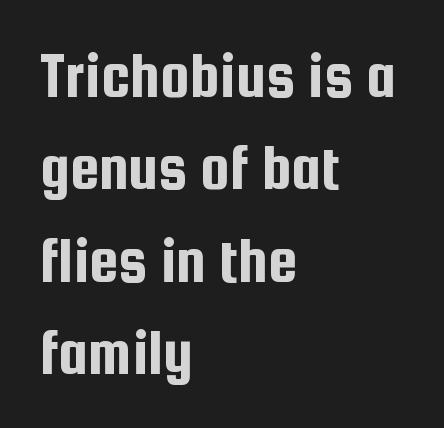
The lines sit at an ordinary, default distance from one another. The face used here is proportionally spaced, like ordinary book or web type. Characters follow at the spacing the type designer built in. Type without underlining.
